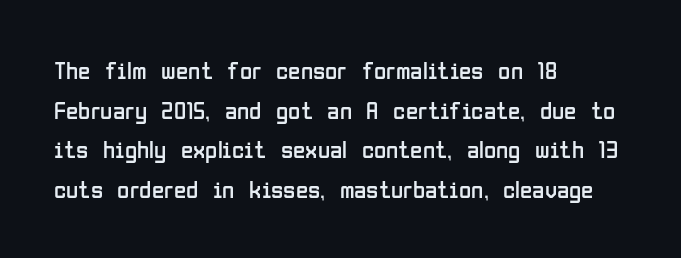
{"italic": "no", "bold": "no", "underline": "no", "align": "left", "line_spacing": "normal", "line_spacing_ratio": 1.59, "letter_spacing": "normal", "letter_spacing_em": 0.0, "glyph_px": 25}
